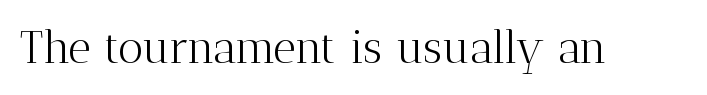
Nobody drew a line under any word here. Each letter's strokes conclude with small projecting serifs. Character widths vary here, with narrow letters taking less room than wide ones. Does extra space separate the letters? No, they use regular spacing. Nope, not italic — everything's standing straight.
